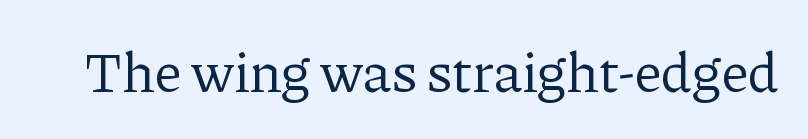
The image shows 56 px regular-weight serif type, upright; set normal letter spacing, not underlined; low stroke contrast and a medium x-height.
